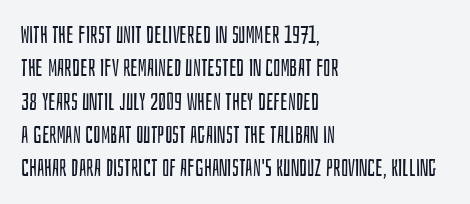
The letterforms sit at book weight or below. Posture: straight, roman, zero tilt. Tracking value appears to be zero — textbook default spacing. The passage shown stacks its lines at a standard gap. Is the block centered? No — it sits flush against the left margin. The foot of each line stays bare and open.
